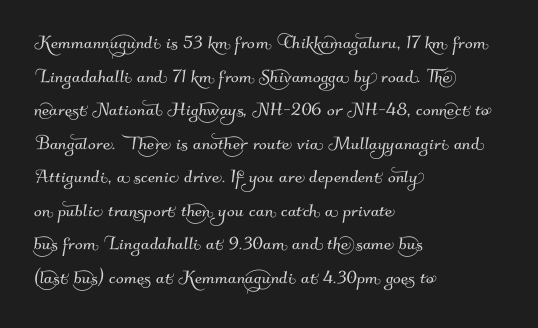
Q: Is the text underlined? A: No.
Q: How is the paragraph aligned? A: Left-aligned.
Q: Is the spacing between letters normal or unusually wide? A: Normal.
Q: Is the spacing between lines tight, normal or loose? A: Normal.
